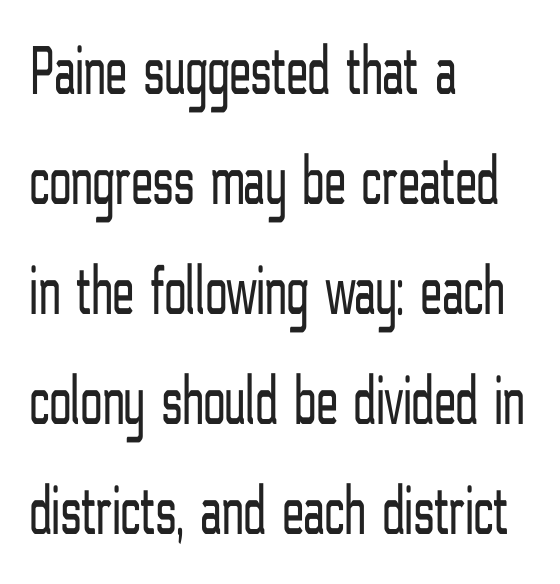
Notice how the stems are strictly vertical — no italics here. Is this a fixed-width face? No — the glyphs have proportional, varying widths. Reading down the block, your eye returns to a fixed left position each line. Words float on clear page, feet unadorned. The line-height multiplier appears to be the usual default. The gaps between neighbouring characters are ordinary and unremarkable.
